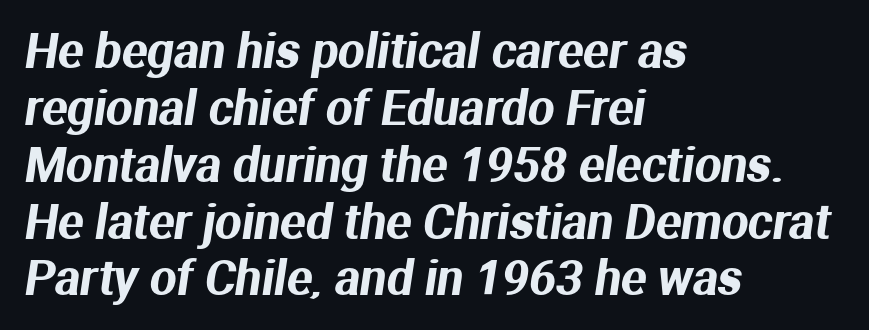
Spacing between characters is what you'd get straight out of the box. Descenders are the only things crossing below the line. A sans-serif font was chosen for this passage. The passage is arranged the way most books set body copy — flush left. You could not count columns in this text — the font is proportionally spaced.
